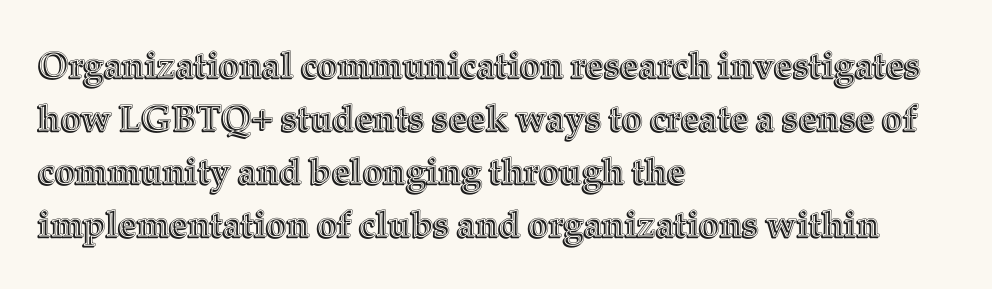
{"italic": "no", "width": "normal", "x_height": "medium", "monospaced": "no", "underline": "no", "align": "left", "line_spacing": "normal", "line_spacing_ratio": 1.47, "letter_spacing": "normal", "letter_spacing_em": 0.0, "glyph_px": 36}
